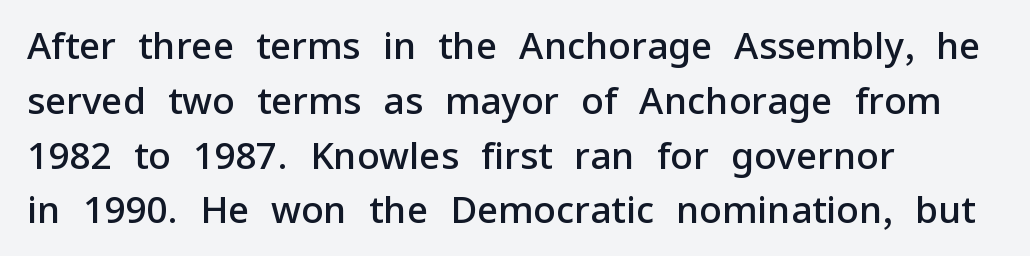
The image shows 37 px semibold sans-serif type, upright; set left-aligned, normal line spacing (1.48x), normal letter spacing, not underlined; low stroke contrast and a medium x-height.
